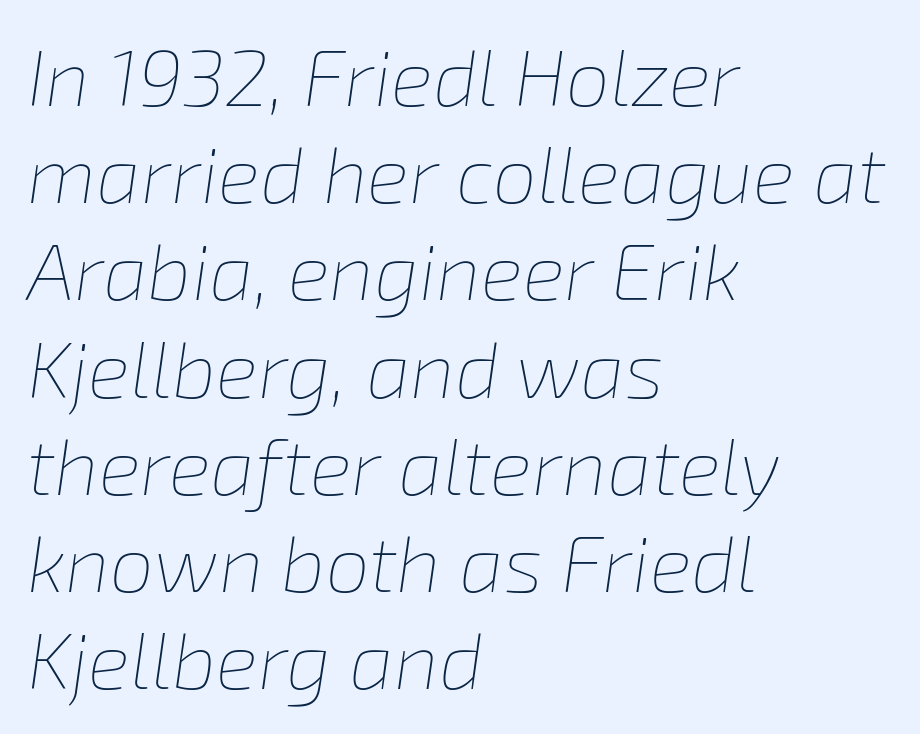
Varying glyph widths throughout — classic text-font behaviour. The string is rendered with underlining switched off. Rendered with sloped, italic letterforms. Leftover space on each line is placed entirely after the last word.
